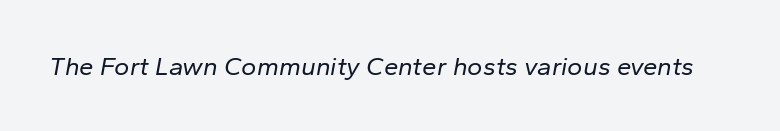
The image shows 26 px text type, italic (leaning right); set normal letter spacing, not underlined.
